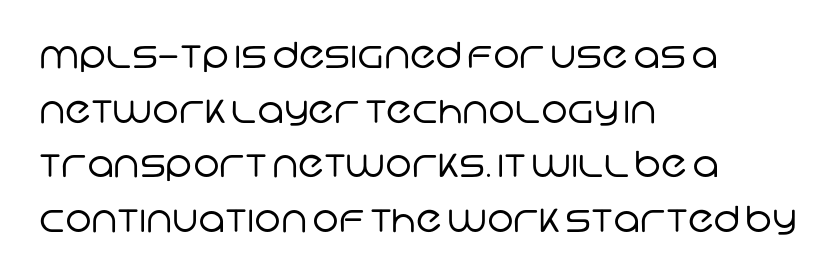
{"serif": "no", "bold": "no", "weight": "regular", "width": "normal", "stroke_contrast": "low", "x_height": "large", "monospaced": "no", "underline": "no", "align": "left", "line_spacing": "normal", "line_spacing_ratio": 1.52, "letter_spacing": "normal", "letter_spacing_em": 0.0, "glyph_px": 36}
